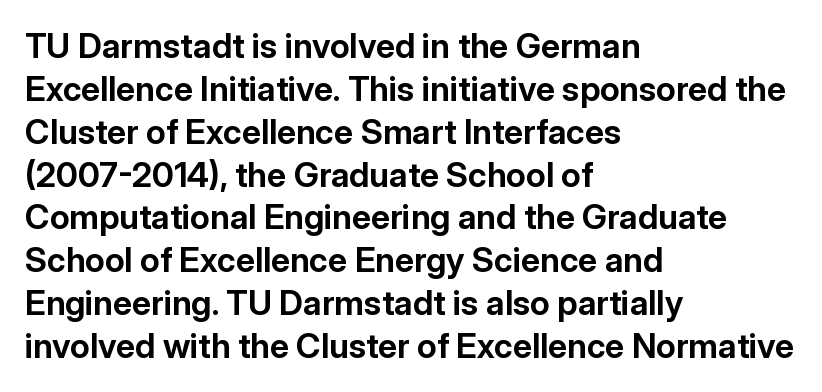
Q: Is the text bold? A: Yes.
Q: Is the text italic (slanted)? A: No, it is upright.
Q: Is the typeface a serif or a sans-serif typeface? A: Sans-serif.
Q: Is the text underlined? A: No.
Q: How is the paragraph aligned? A: Left-aligned.
Q: Is the spacing between letters normal or unusually wide? A: Normal.
Q: Is the spacing between lines tight, normal or loose? A: Normal.
Q: Width (condensed, normal, or wide)? A: Normal.
Q: Stroke contrast? A: Low.
Q: x-height? A: Medium.
Q: Monospaced? A: No.
